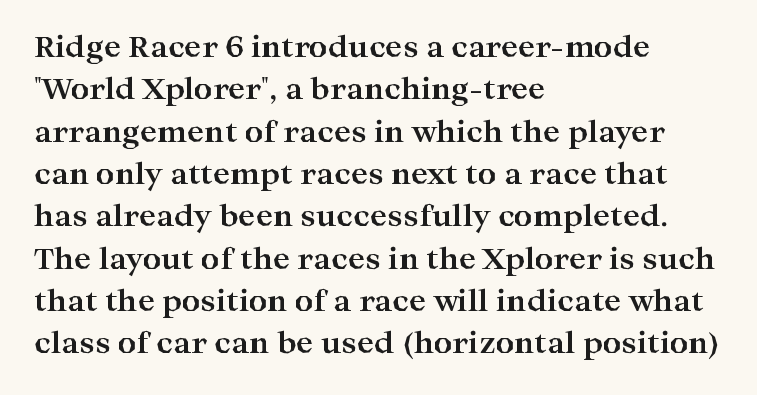
The image shows 29 px bold, wide serif type, upright; set left-aligned, normal line spacing (1.46x), normal letter spacing, not underlined; high stroke contrast and a medium x-height.
